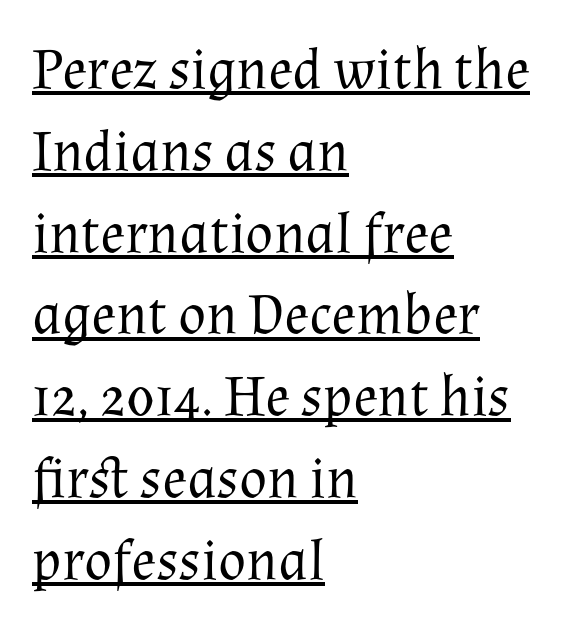
{"serif": "yes", "italic": "no", "bold": "no", "weight": "regular", "width": "normal", "stroke_contrast": "medium", "x_height": "medium", "monospaced": "no", "underline": "yes", "align": "left", "line_spacing": "normal", "line_spacing_ratio": 1.41, "letter_spacing": "normal", "letter_spacing_em": 0.0, "glyph_px": 58}
